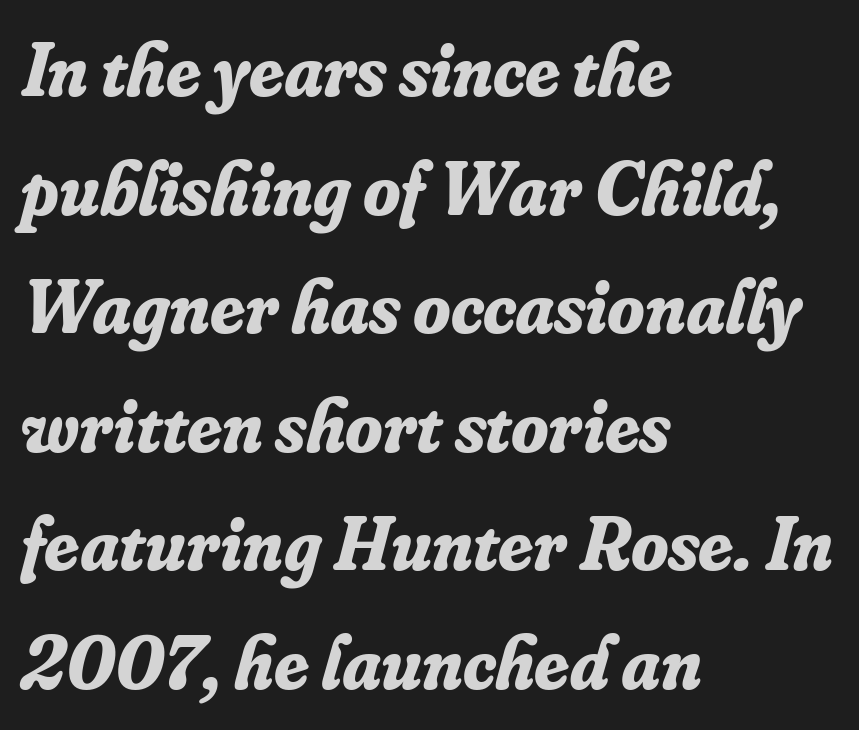
Q: Is the text bold? A: Yes.
Q: Is the text italic (slanted)? A: Yes, it leans right by about 16 degrees.
Q: Is the typeface a serif or a sans-serif typeface? A: Serif.
Q: Is the text underlined? A: No.
Q: How is the paragraph aligned? A: Left-aligned.
Q: Is the spacing between letters normal or unusually wide? A: Normal.
Q: Is the spacing between lines tight, normal or loose? A: Normal.
Q: Width (condensed, normal, or wide)? A: Normal.
Q: Stroke contrast? A: Low.
Q: x-height? A: Small.
Q: Monospaced? A: No.
